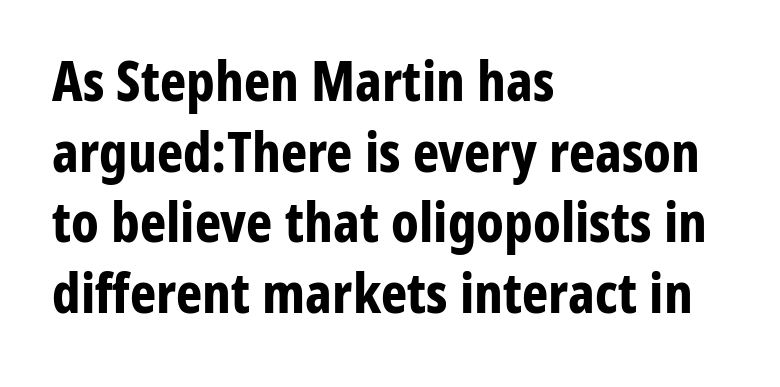
{"serif": "no", "italic": "no", "bold": "yes", "weight": "bold", "width": "condensed", "stroke_contrast": "low", "x_height": "medium", "monospaced": "no", "underline": "no", "align": "left", "line_spacing": "normal", "line_spacing_ratio": 1.26, "letter_spacing": "normal", "letter_spacing_em": 0.0, "glyph_px": 56}
